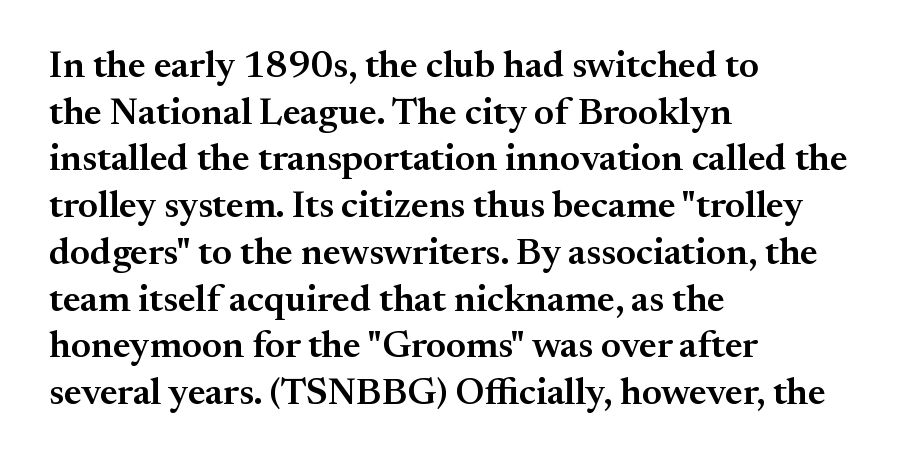
The image shows 38 px semibold serif type, upright; set left-aligned, line spacing 1.23x, normal letter spacing, not underlined; medium stroke contrast and a small x-height.
